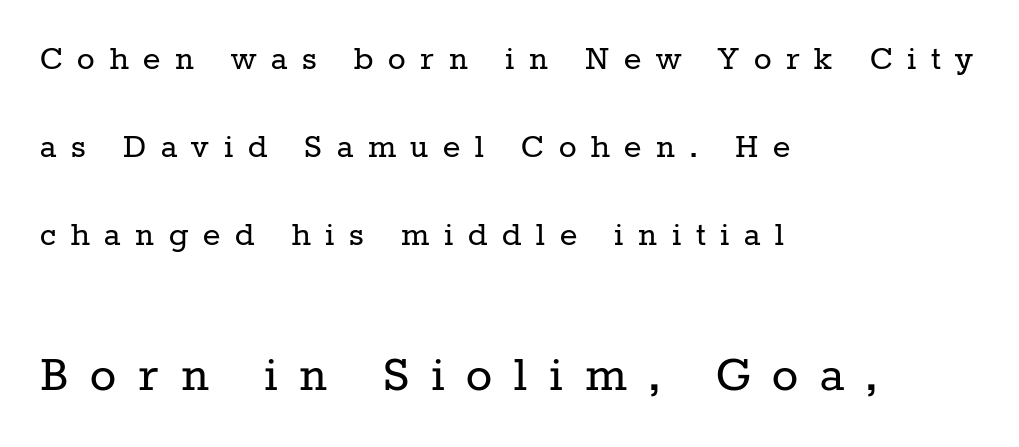
Q: Is the text bold? A: No.
Q: Is the text italic (slanted)? A: No, it is upright.
Q: Is the typeface a serif or a sans-serif typeface? A: Serif.
Q: Is the text underlined? A: No.
Q: How is the paragraph aligned? A: Left-aligned.
Q: Is the spacing between letters normal or unusually wide? A: Unusually wide.
Q: Is the spacing between lines tight, normal or loose? A: Loose.
Q: Which block of text is set in a larger size, the first (top) or the second (bottom)? A: The second (bottom) one.
Q: Width (condensed, normal, or wide)? A: Normal.
Q: Stroke contrast? A: Low.
Q: x-height? A: Medium.
Q: Monospaced? A: No.
